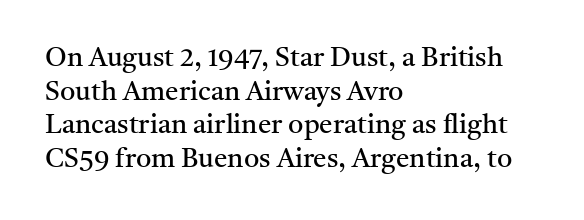
{"italic": "no", "bold": "no", "underline": "no", "align": "left", "line_spacing": "normal", "line_spacing_ratio": 1.25, "letter_spacing": "normal", "letter_spacing_em": 0.0, "glyph_px": 27}
